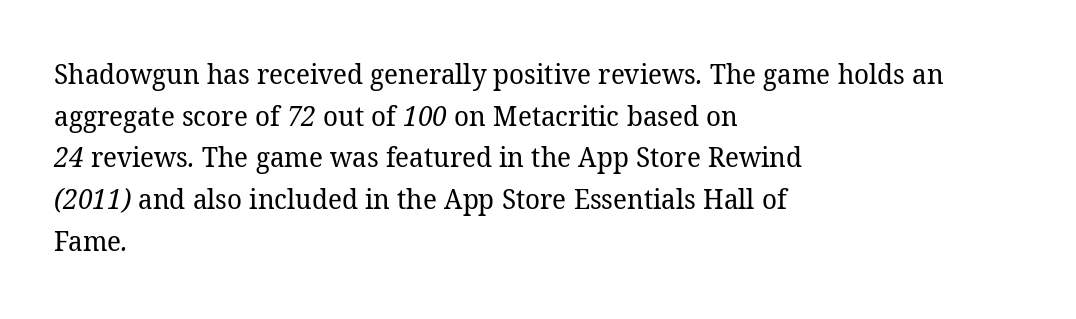
The image shows 28 px regular-weight serif type; set left-aligned, normal line spacing (1.49x), normal letter spacing, not underlined; low stroke contrast and a medium x-height.
